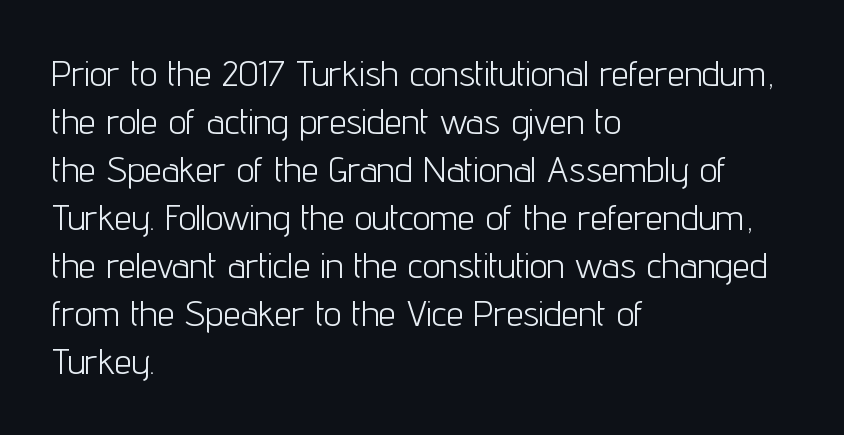
The image shows 35 px light, condensed sans-serif type, upright; set left-aligned, normal line spacing (1.37x), normal letter spacing, not underlined; low stroke contrast and a medium x-height.
